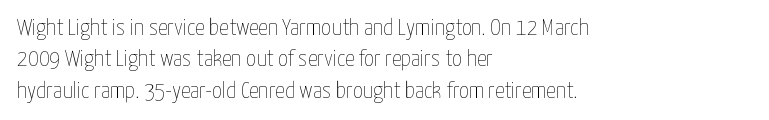
What stands out about the letter spacing? Nothing — it is the standard amount. Unmarked baselines from the first word to the last. The rendering anchors every line to the left-hand side. Regarding leading, the lines here are spaced in the standard way. Compared with a typical body face, this is equally light or lighter still. In terms of posture, this sample is upright.
